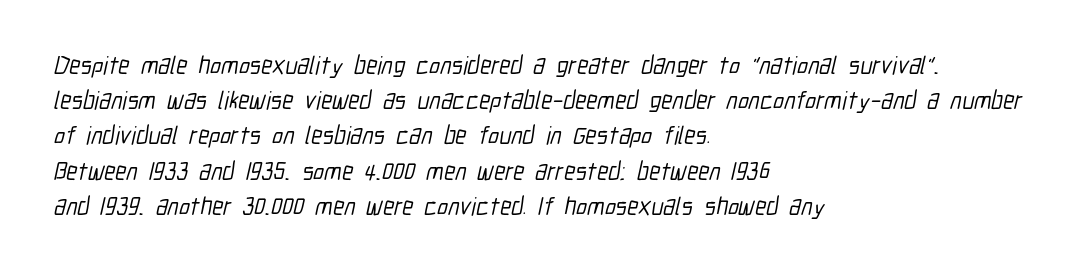
The image shows 25 px text type; set left-aligned, normal line spacing (1.41x), normal letter spacing, not underlined.
